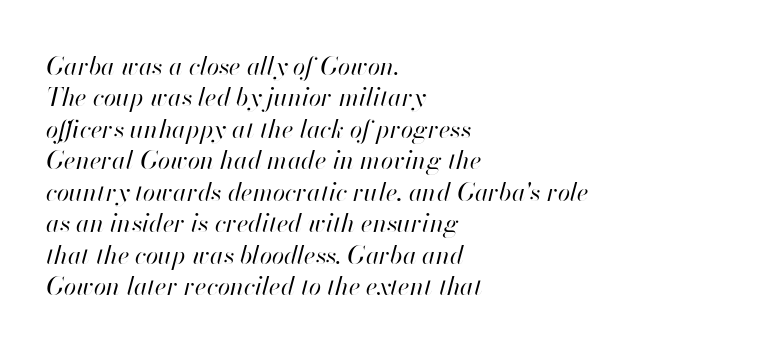
Q: Is the text bold? A: No.
Q: Is the text italic (slanted)? A: Yes, it leans right by about 13 degrees.
Q: Is the text underlined? A: No.
Q: How is the paragraph aligned? A: Left-aligned.
Q: Is the spacing between letters normal or unusually wide? A: Normal.
Q: Is the spacing between lines tight, normal or loose? A: Normal.
